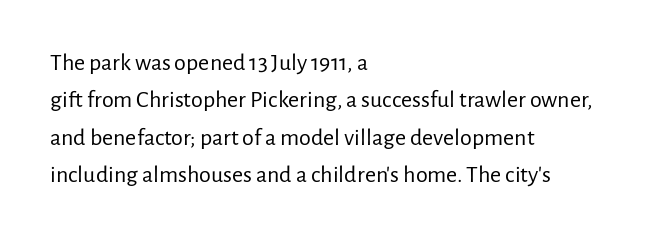
Q: Is the text bold? A: No.
Q: Is the text italic (slanted)? A: No, it is upright.
Q: Is the text underlined? A: No.
Q: How is the paragraph aligned? A: Left-aligned.
Q: Is the spacing between letters normal or unusually wide? A: Normal.
Q: Is the spacing between lines tight, normal or loose? A: Normal.
